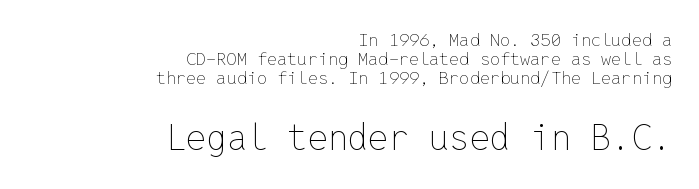
Q: Is the text bold? A: No.
Q: Is the text italic (slanted)? A: No, it is upright.
Q: Is the text underlined? A: No.
Q: How is the paragraph aligned? A: Right-aligned.
Q: Is the spacing between letters normal or unusually wide? A: Normal.
Q: Is the spacing between lines tight, normal or loose? A: Tight.
Q: Which block of text is set in a larger size, the first (top) or the second (bottom)? A: The second (bottom) one.
Q: Width (condensed, normal, or wide)? A: Normal.
Q: Stroke contrast? A: Low.
Q: x-height? A: Medium.
Q: Monospaced? A: Yes.
